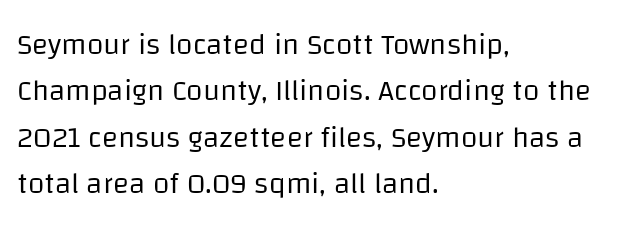
Q: Is the text bold? A: No.
Q: Is the text italic (slanted)? A: No, it is upright.
Q: Is the typeface a serif or a sans-serif typeface? A: Sans-serif.
Q: Is the text underlined? A: No.
Q: How is the paragraph aligned? A: Left-aligned.
Q: Is the spacing between letters normal or unusually wide? A: Normal.
Q: Is the spacing between lines tight, normal or loose? A: Normal.
Q: Width (condensed, normal, or wide)? A: Normal.
Q: Stroke contrast? A: Low.
Q: x-height? A: Large.
Q: Monospaced? A: No.
